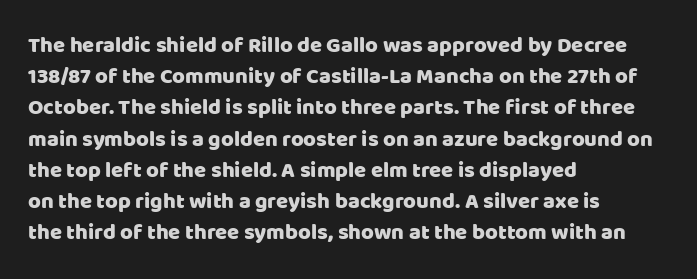
The image shows 22 px text type, upright; set left-aligned, normal line spacing (1.42x), normal letter spacing, not underlined.
